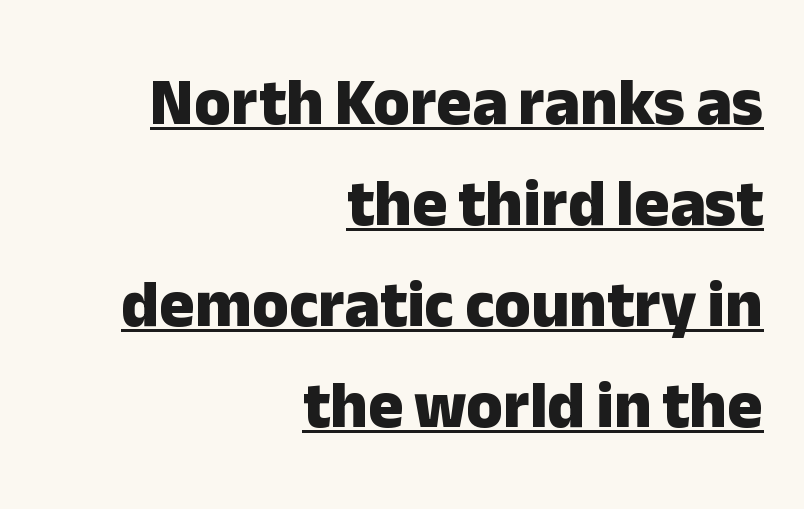
The image shows 66 px heavy sans-serif type, upright; set right-aligned, normal line spacing (1.53x), normal letter spacing, underlined; low stroke contrast and a medium x-height.
